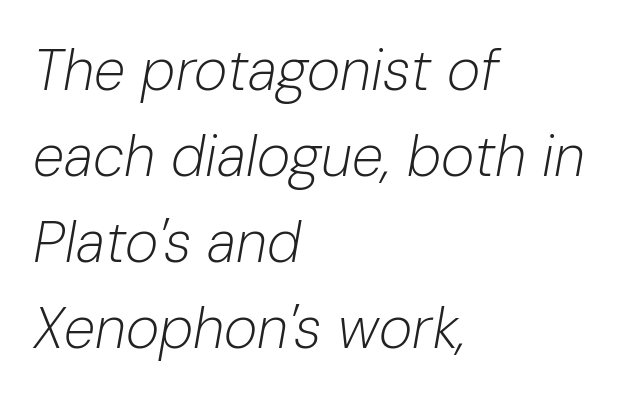
{"italic": "yes", "lean": "right", "slant_degrees": 10, "bold": "no", "weight": "light", "width": "normal", "stroke_contrast": "low", "x_height": "medium", "monospaced": "no", "underline": "no", "align": "left", "line_spacing": "normal", "line_spacing_ratio": 1.51, "letter_spacing": "normal", "letter_spacing_em": 0.0, "glyph_px": 57}
